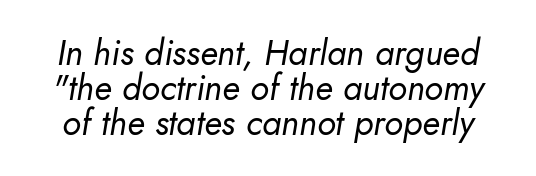
The image shows 35 px regular-weight type, italic (leaning right); set tight line spacing (1.0x), normal letter spacing, not underlined; low stroke contrast and a small x-height.
